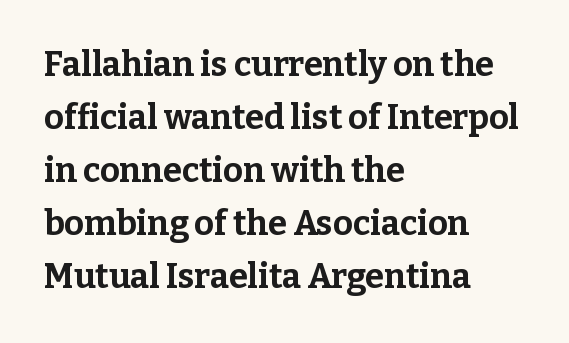
Q: Is the text bold? A: Yes.
Q: Is the text italic (slanted)? A: No, it is upright.
Q: Is the typeface a serif or a sans-serif typeface? A: Serif.
Q: Is the text underlined? A: No.
Q: How is the paragraph aligned? A: Left-aligned.
Q: Is the spacing between letters normal or unusually wide? A: Normal.
Q: Is the spacing between lines tight, normal or loose? A: Normal.
Q: Width (condensed, normal, or wide)? A: Normal.
Q: Stroke contrast? A: Low.
Q: x-height? A: Medium.
Q: Monospaced? A: No.
